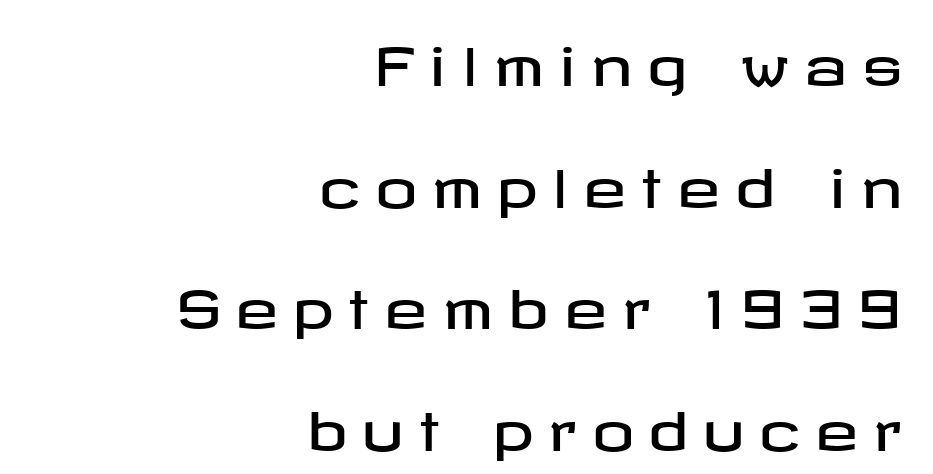
Q: Is the text italic (slanted)? A: No, it is upright.
Q: Is the typeface a serif or a sans-serif typeface? A: Sans-serif.
Q: Is the text underlined? A: No.
Q: How is the paragraph aligned? A: Right-aligned.
Q: Is the spacing between letters normal or unusually wide? A: Unusually wide.
Q: Is the spacing between lines tight, normal or loose? A: Loose.
Q: Width (condensed, normal, or wide)? A: Wide.
Q: Stroke contrast? A: Low.
Q: x-height? A: Medium.
